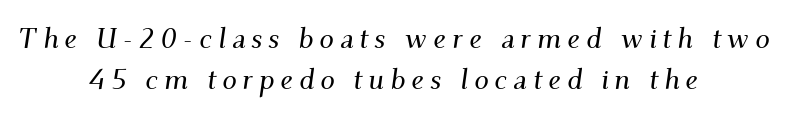
Casual observation: everything's sitting right in the middle. Interline gaps are of average width in this sample. The glyphs are unaccompanied by any horizontal stroke below them. Font category for this specimen: serif. This rendering widens character spacing well past its baseline value. This sample uses an oblique cut, with every glyph tilted off the vertical.
